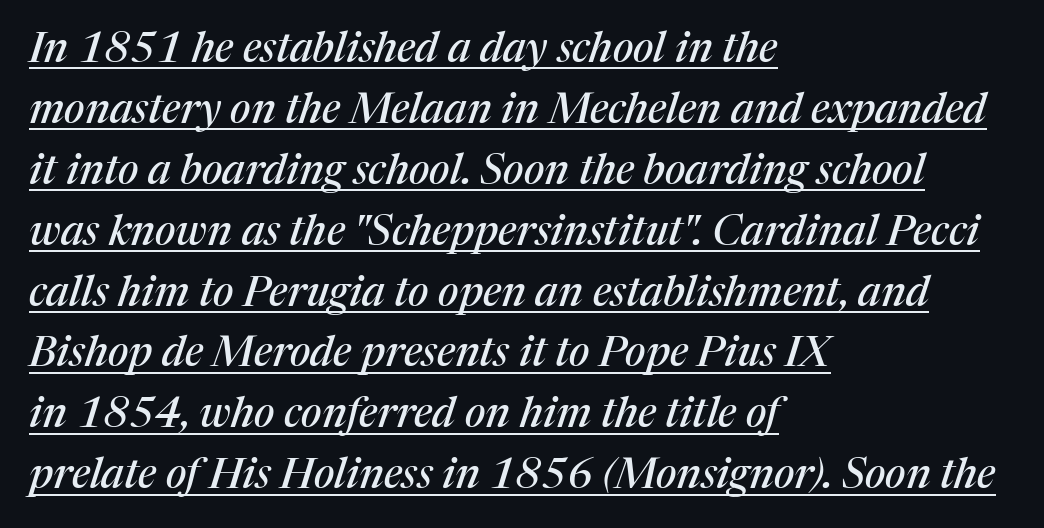
Notice how the stems are inclined rather than vertical — that's the hallmark of italics. Caption: lettering with a line underneath. If you measured baseline to baseline, you'd find a middling distance. Letter spacing: default.
